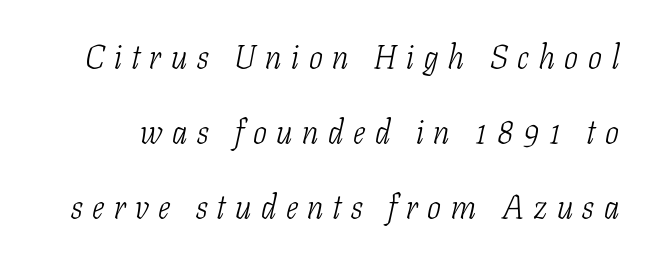
The image shows 33 px light, condensed serif type, italic (leaning right); set loose line spacing (2.27x), unusually wide letter spacing (+0.29 em), not underlined; low stroke contrast and a medium x-height.
